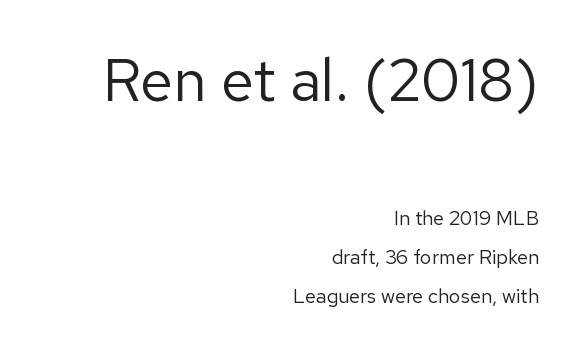
The image shows 60 px regular-weight sans-serif type, upright; set right-aligned, loose line spacing (1.95x), normal letter spacing, not underlined; the first (top) block is 3.0x larger; low stroke contrast and a medium x-height.
